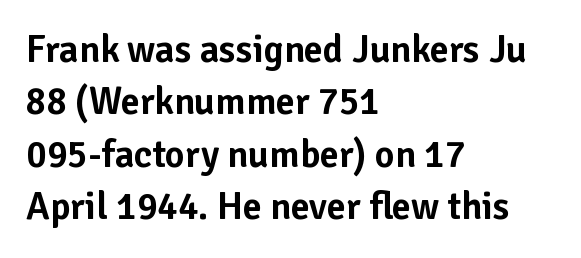
A normal amount of white space separates one row of letters from the next. The letters stand straight up with perfectly vertical stems. The designer went with a sans here, leaving each stem footless. Standard letterfit; no display-style spreading of the glyphs.
